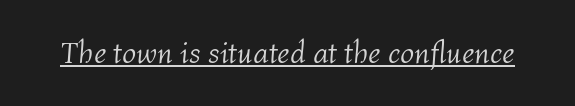
The image shows 31 px light type, italic (leaning right); set normal letter spacing, underlined; medium stroke contrast and a medium x-height.
